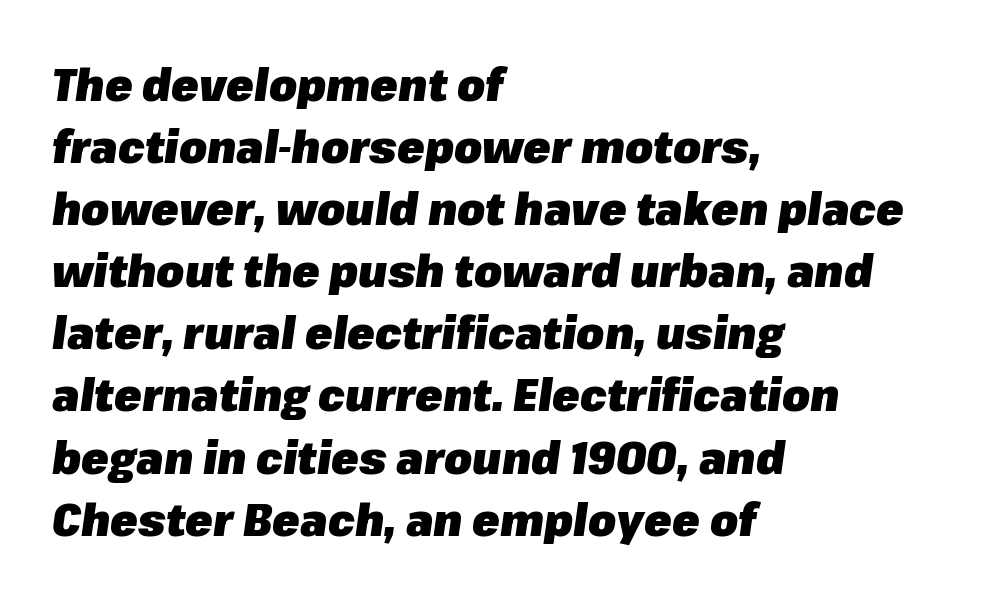
{"italic": "yes", "lean": "right", "slant_degrees": 8, "bold": "yes", "weight": "heavy", "width": "normal", "stroke_contrast": "low", "x_height": "medium", "monospaced": "no", "underline": "no", "align": "left", "line_spacing": "normal", "line_spacing_ratio": 1.38, "letter_spacing": "normal", "letter_spacing_em": 0.0, "glyph_px": 45}
